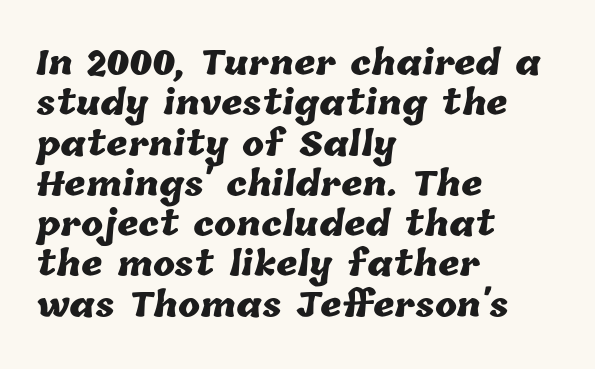
Here the designer chose a conventional face with non-uniform glyph widths. Caption: standard tracking, unaltered. Heavy, bold letterforms. Descenders hang freely into open space. Line starts are locked; line ends wander.
